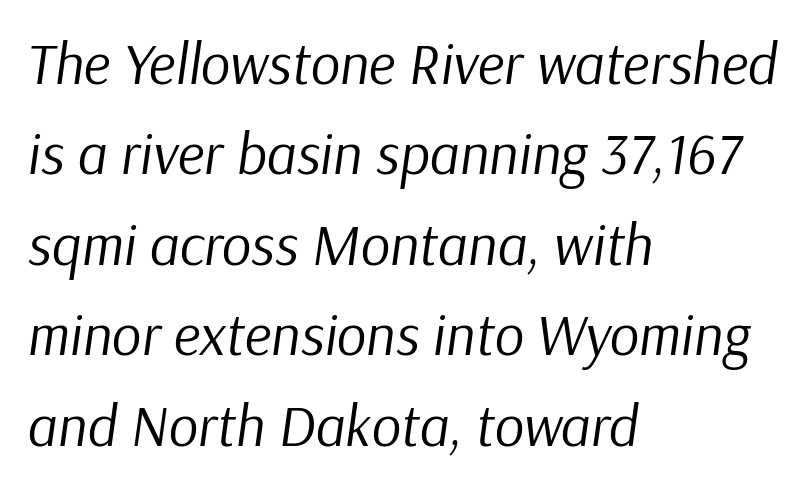
The image shows 58 px regular-weight type, italic (leaning right); set left-aligned, normal line spacing (1.56x), normal letter spacing, not underlined; low stroke contrast and a medium x-height.
